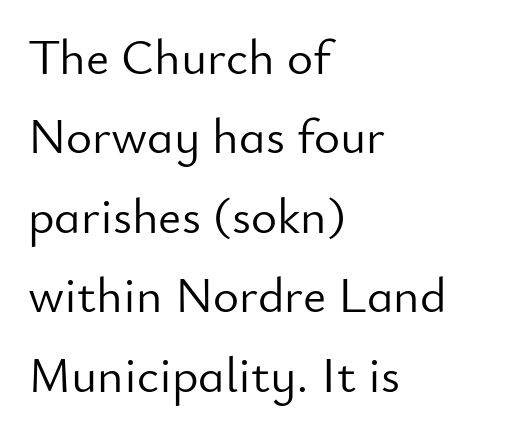
Serif or sans? Sans — the stroke terminals are bare. Each letter keeps its own natural width here, so spacing adapts to shape. The typesetter chose a ragged-right arrangement here. The weight would be labelled regular, book, light, or lighter still. Plain, unruled lines of type.
